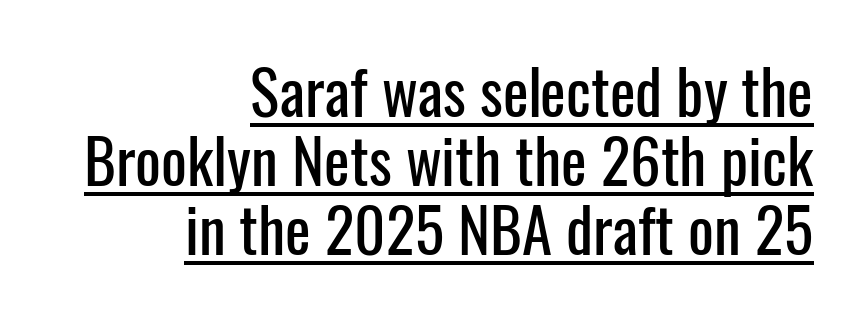
{"serif": "no", "italic": "no", "width": "condensed", "stroke_contrast": "low", "x_height": "medium", "monospaced": "no", "underline": "yes", "align": "right", "line_spacing": "tight", "line_spacing_ratio": 1.13, "letter_spacing": "normal", "letter_spacing_em": 0.0, "glyph_px": 61}
